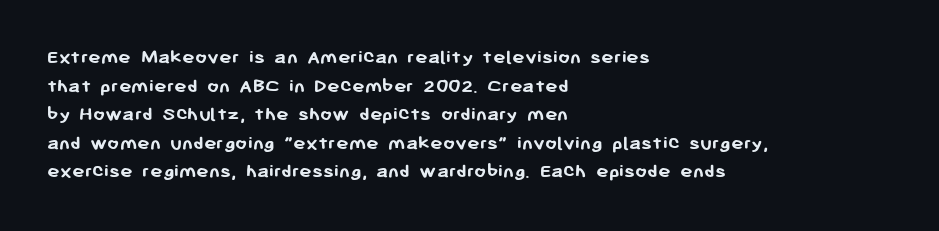
{"italic": "no", "bold": "yes", "underline": "no", "align": "left", "line_spacing": "normal", "line_spacing_ratio": 1.36, "letter_spacing": "normal", "letter_spacing_em": 0.0, "glyph_px": 21}
